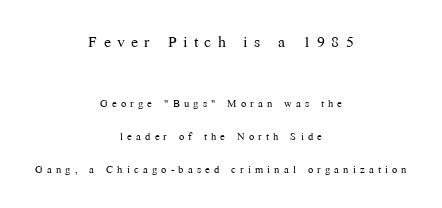
Lines of text with bare space underneath. The line-height multiplier appears high, well above default. The emphasis by scale lands on block number one, above. Posture: straight, roman, zero tilt. Stems and bowls with no extra thickness — not bold. Loose tracking; the words dissolve into strings of separated letters.
